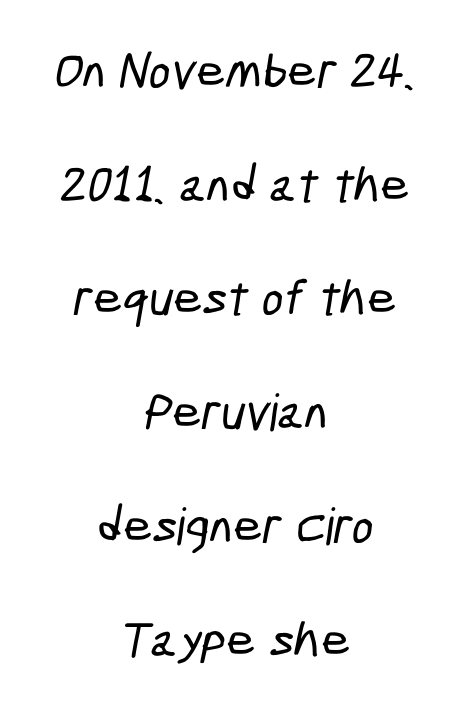
Students, note that the glyphs here touch the page at normal intervals. The passage shown is not underscored anywhere. Spacing verdict: proportional, widths tailored to each character. Interline gaps are noticeably wide in this sample. The setting favours the middle, as headings and verse often do.
